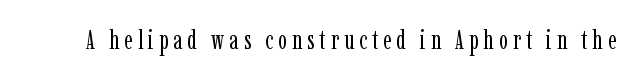
A typesetter would call this heavily tracked-out type. The lettering stays uniformly vertical, giving the passage a roman look. Each stroke keeps to a modest, everyday thickness or less. This rendering features lettering with no underline.
